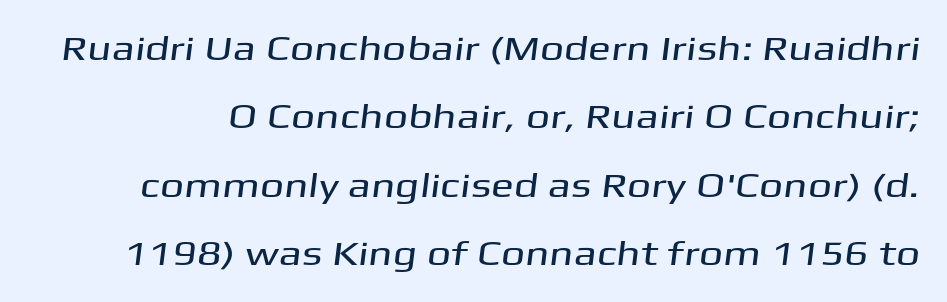
The image shows 34 px wide sans-serif type; set loose line spacing (2.01x), normal letter spacing, not underlined; medium stroke contrast and a medium x-height.
